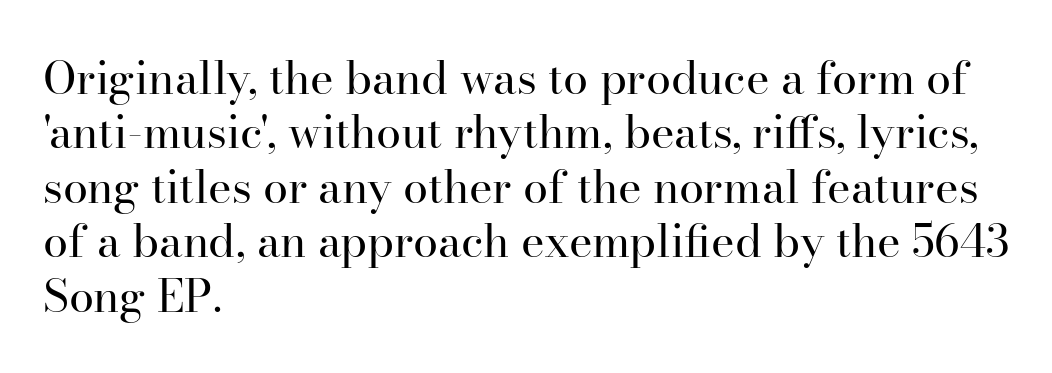
The image shows 45 px regular-weight serif type, upright; set left-aligned, line spacing 1.21x, normal letter spacing, not underlined; high stroke contrast and a small x-height.
